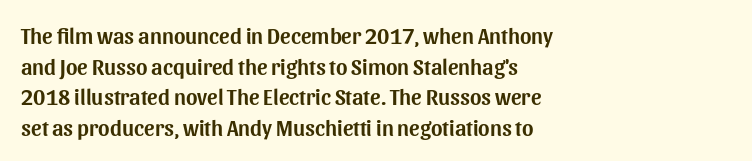
If you drew a line through each stem, it would be perfectly vertical. Honestly, the letter spacing is just normal — you wouldn't notice it. The words here are not underlined. Notice how the passage keeps a crisp vertical edge on the left only. Interline gaps are of average width in this sample.
